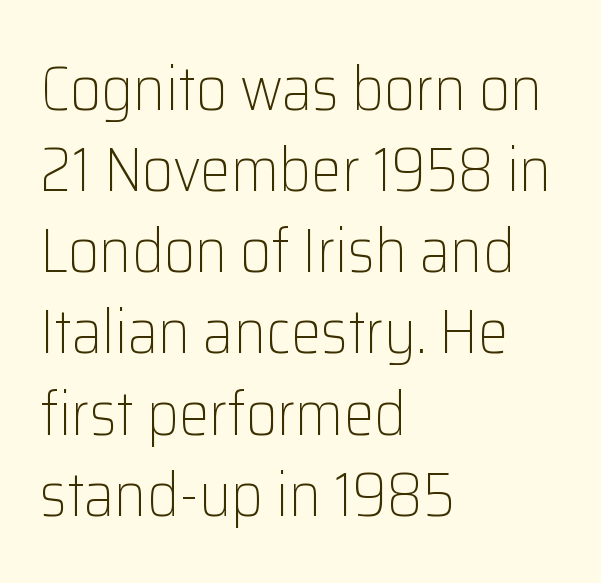
Q: Is the text bold? A: No.
Q: Is the text italic (slanted)? A: No, it is upright.
Q: Is the typeface a serif or a sans-serif typeface? A: Sans-serif.
Q: Is the text underlined? A: No.
Q: How is the paragraph aligned? A: Left-aligned.
Q: Is the spacing between letters normal or unusually wide? A: Normal.
Q: Is the spacing between lines tight, normal or loose? A: Normal.
Q: Width (condensed, normal, or wide)? A: Normal.
Q: Stroke contrast? A: Low.
Q: x-height? A: Medium.
Q: Monospaced? A: No.
